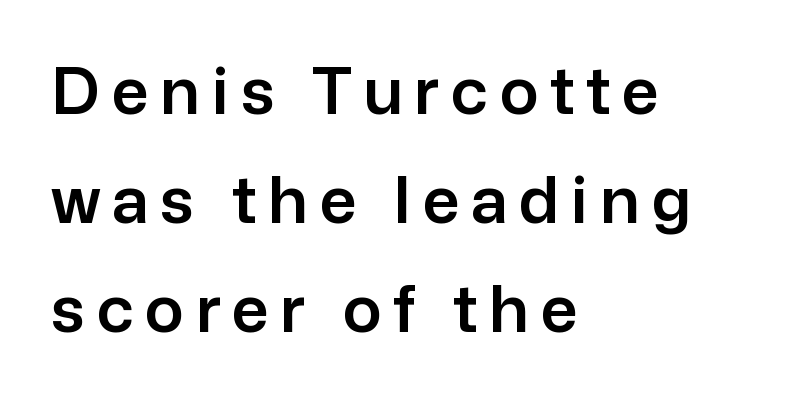
{"serif": "no", "italic": "no", "width": "normal", "stroke_contrast": "low", "x_height": "medium", "monospaced": "no", "underline": "no", "align": "left", "line_spacing": "normal", "line_spacing_ratio": 1.68, "glyph_px": 65}
